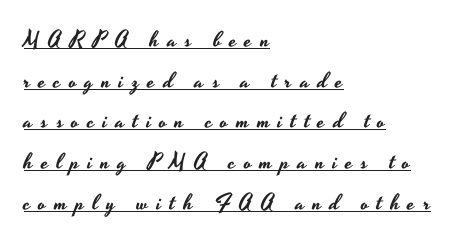
The image shows 22 px text type; set left-aligned, line spacing 1.85x, unusually wide letter spacing (+0.38 em), underlined.
